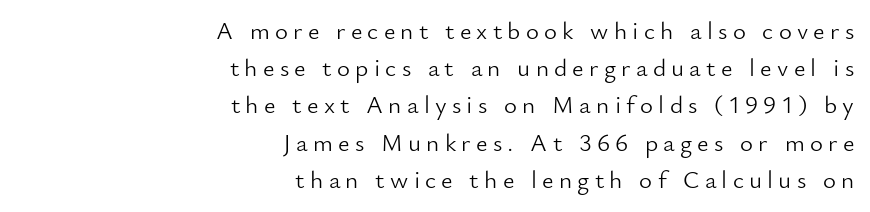
The image shows 25 px text type, upright; set right-aligned, normal line spacing (1.49x), unusually wide letter spacing (+0.21 em), not underlined.
